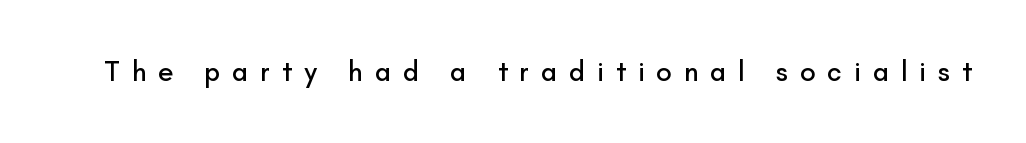
Q: Is the text italic (slanted)? A: No, it is upright.
Q: Is the typeface a serif or a sans-serif typeface? A: Sans-serif.
Q: Is the text underlined? A: No.
Q: Is the spacing between letters normal or unusually wide? A: Unusually wide.
Q: Width (condensed, normal, or wide)? A: Normal.
Q: Stroke contrast? A: Low.
Q: x-height? A: Small.
Q: Monospaced? A: No.
